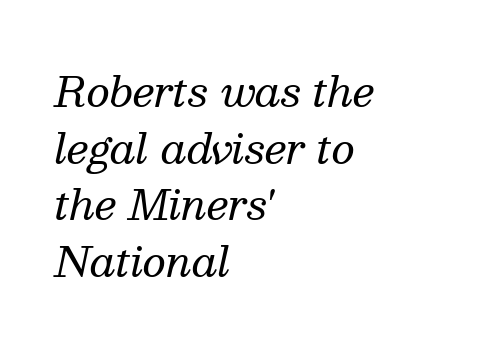
Q: Is the text bold? A: No.
Q: Is the text italic (slanted)? A: Yes, it leans right by about 13 degrees.
Q: Is the typeface a serif or a sans-serif typeface? A: Serif.
Q: Is the text underlined? A: No.
Q: How is the paragraph aligned? A: Left-aligned.
Q: Is the spacing between letters normal or unusually wide? A: Normal.
Q: Is the spacing between lines tight, normal or loose? A: Normal.
Q: Width (condensed, normal, or wide)? A: Normal.
Q: Stroke contrast? A: Medium.
Q: x-height? A: Medium.
Q: Monospaced? A: No.
